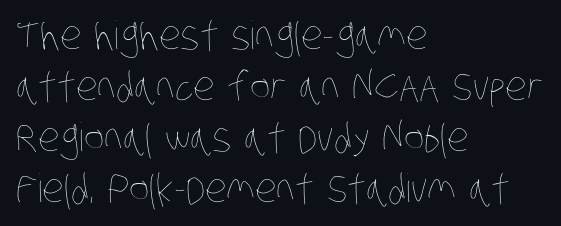
{"bold": "no", "weight": "thin", "width": "condensed", "stroke_contrast": "low", "x_height": "large", "monospaced": "no", "underline": "no", "align": "left", "line_spacing": "normal", "line_spacing_ratio": 1.31, "letter_spacing": "normal", "letter_spacing_em": 0.0, "glyph_px": 39}
